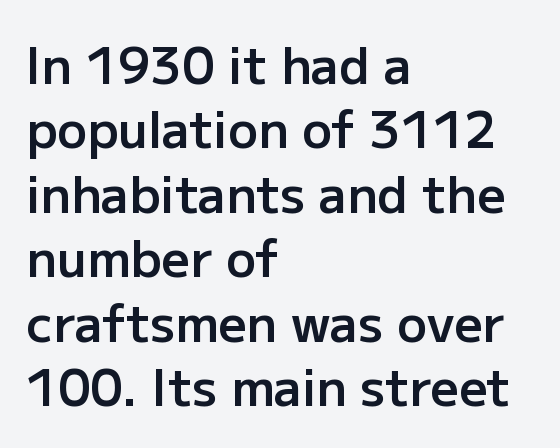
{"serif": "no", "italic": "no", "bold": "semi", "weight": "semibold", "width": "normal", "stroke_contrast": "low", "x_height": "medium", "monospaced": "no", "underline": "no", "align": "left", "line_spacing": "normal", "line_spacing_ratio": 1.29, "letter_spacing": "normal", "letter_spacing_em": 0.0, "glyph_px": 50}
